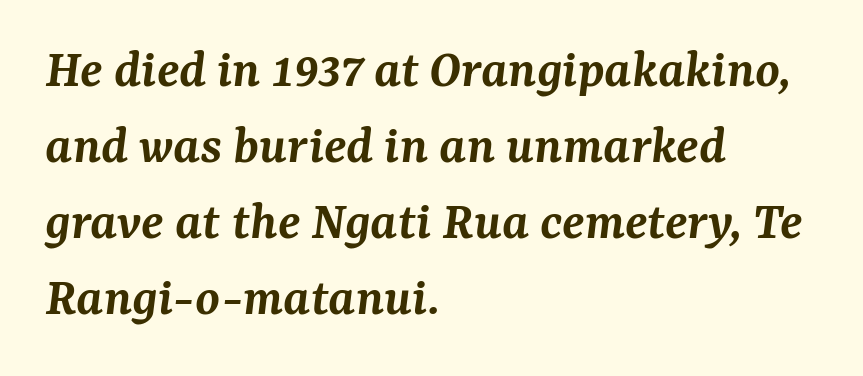
Q: Is the text bold? A: Semi-bold.
Q: Is the text italic (slanted)? A: Yes, it leans right by about 7 degrees.
Q: Is the typeface a serif or a sans-serif typeface? A: Serif.
Q: Is the text underlined? A: No.
Q: How is the paragraph aligned? A: Left-aligned.
Q: Is the spacing between letters normal or unusually wide? A: Normal.
Q: Is the spacing between lines tight, normal or loose? A: Normal.
Q: Width (condensed, normal, or wide)? A: Normal.
Q: Stroke contrast? A: Medium.
Q: x-height? A: Medium.
Q: Monospaced? A: No.
